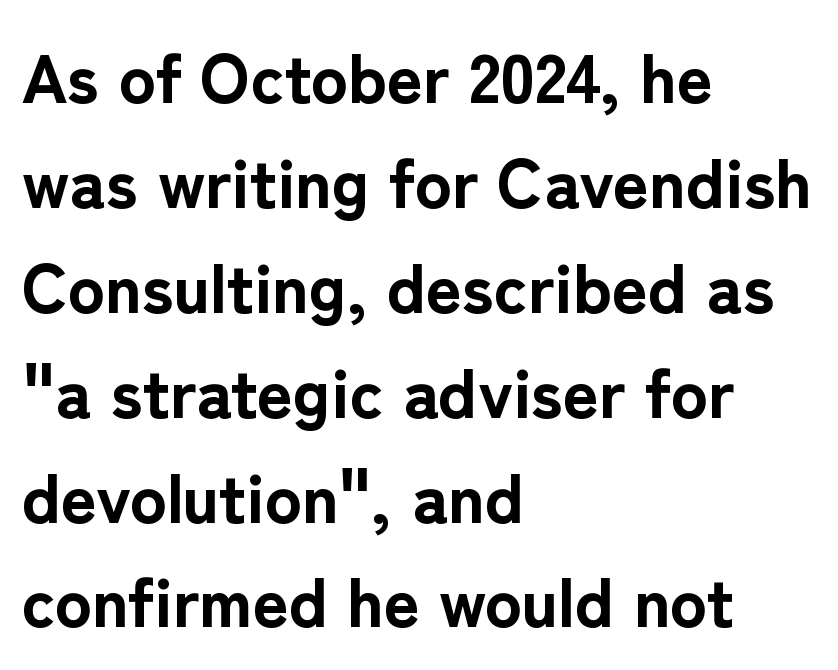
This is the regular roman posture of the typeface. The letters carry no serifs — their stems end cleanly without finishing strokes. Alignment: flush left. Descenders are the only things crossing below the line.
